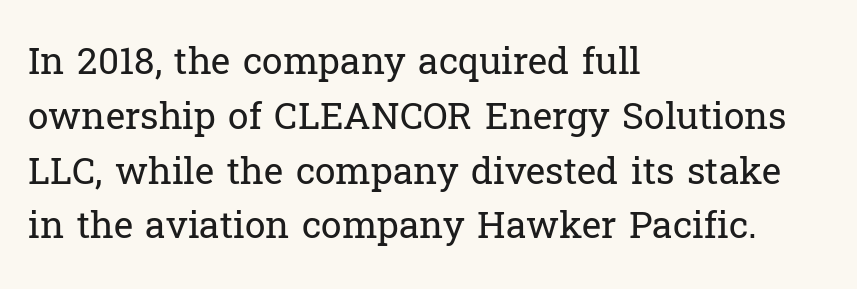
{"serif": "yes", "italic": "no", "bold": "no", "weight": "regular", "width": "normal", "stroke_contrast": "low", "x_height": "medium", "monospaced": "no", "underline": "no", "align": "left", "line_spacing": "normal", "line_spacing_ratio": 1.48, "letter_spacing": "normal", "letter_spacing_em": 0.0, "glyph_px": 37}
